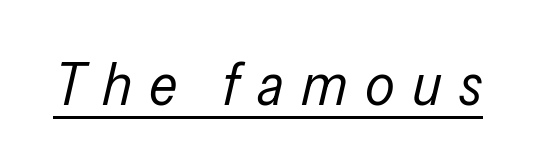
{"italic": "yes", "lean": "right", "slant_degrees": 13, "bold": "no", "weight": "regular", "width": "condensed", "stroke_contrast": "low", "x_height": "medium", "monospaced": "no", "underline": "yes", "letter_spacing": "wide", "letter_spacing_em": 0.29, "glyph_px": 59}
